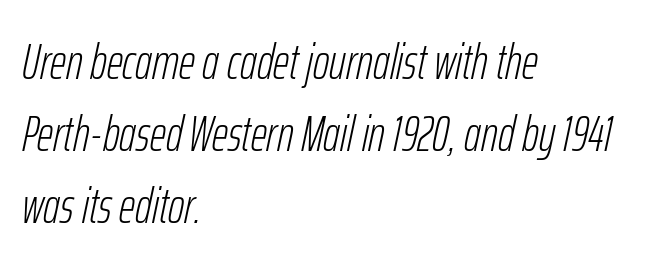
The image shows 50 px light, condensed type, italic (leaning right); set left-aligned, normal line spacing (1.44x), normal letter spacing, not underlined; low stroke contrast and a medium x-height.
